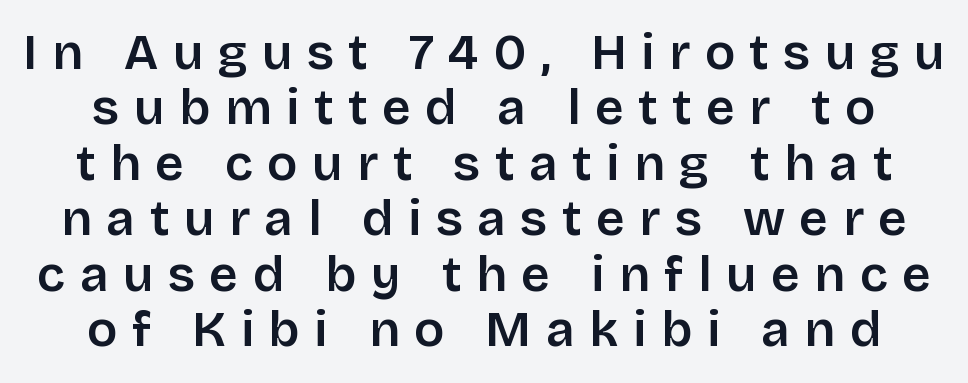
{"serif": "no", "italic": "no", "bold": "semi", "weight": "semibold", "width": "normal", "stroke_contrast": "low", "x_height": "large", "monospaced": "no", "underline": "no", "line_spacing": "tight", "line_spacing_ratio": 1.11, "letter_spacing": "wide", "letter_spacing_em": 0.29, "glyph_px": 50}
